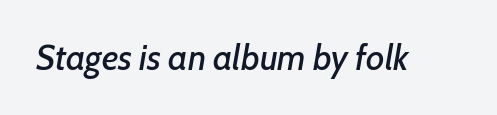
These lines are rendered in a variable-pitch font. Glyph-to-glyph distance matches everyday printed text. Each row of text sits above clean, open space. Style check: oblique.
